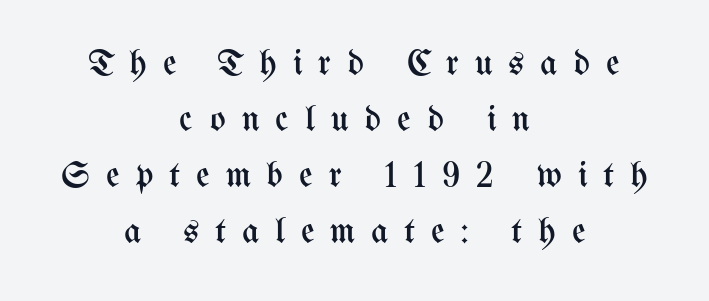
{"italic": "no", "bold": "no", "weight": "regular", "width": "condensed", "stroke_contrast": "medium", "x_height": "medium", "monospaced": "no", "underline": "no", "align": "center", "line_spacing": "normal", "line_spacing_ratio": 1.51, "letter_spacing": "wide", "letter_spacing_em": 0.43, "glyph_px": 37}
